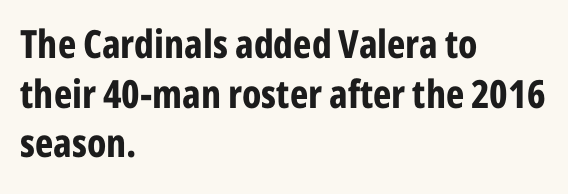
{"serif": "no", "italic": "no", "bold": "yes", "weight": "bold", "width": "condensed", "stroke_contrast": "low", "x_height": "medium", "monospaced": "no", "underline": "no", "align": "left", "line_spacing": "normal", "line_spacing_ratio": 1.27, "letter_spacing": "normal", "letter_spacing_em": 0.0, "glyph_px": 39}
